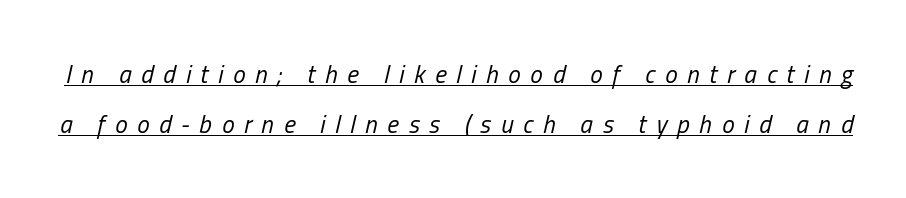
Notice the wide empty band between every row — that's loose leading. Does extra space separate the letters? Yes, quite a lot of it. In terms of posture, this sample is oblique. The strokes are not fattened; the text isn't bold. The passage shown is underscored from start to finish.
